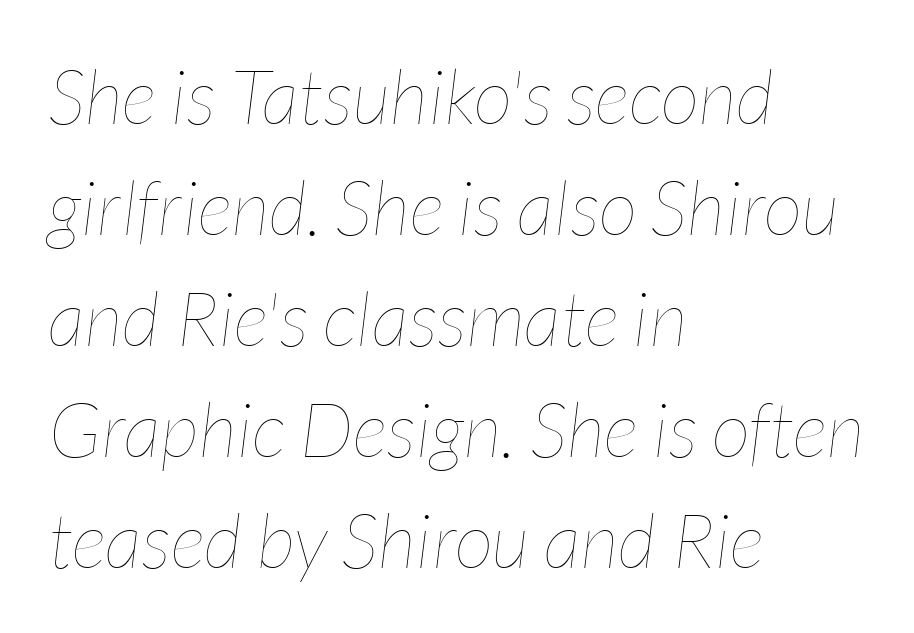
Q: Is the text bold? A: No.
Q: Is the text italic (slanted)? A: Yes, it leans right by about 7 degrees.
Q: Is the text underlined? A: No.
Q: How is the paragraph aligned? A: Left-aligned.
Q: Is the spacing between letters normal or unusually wide? A: Normal.
Q: Is the spacing between lines tight, normal or loose? A: Normal.
Q: Width (condensed, normal, or wide)? A: Condensed.
Q: Stroke contrast? A: Low.
Q: x-height? A: Medium.
Q: Monospaced? A: No.
